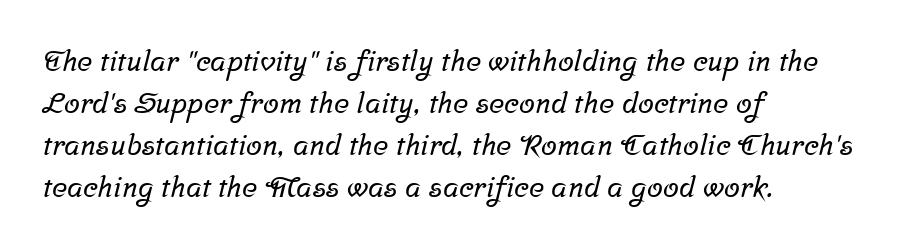
The image shows 29 px text type; set left-aligned, normal line spacing (1.45x), normal letter spacing, not underlined; low stroke contrast and a medium x-height.
